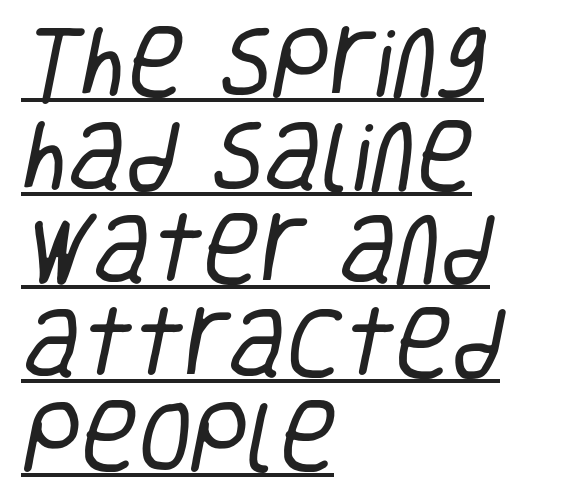
The image shows 78 px regular-weight, condensed sans-serif type; set left-aligned, line spacing 1.2x, normal letter spacing, underlined; low stroke contrast and a large x-height.
